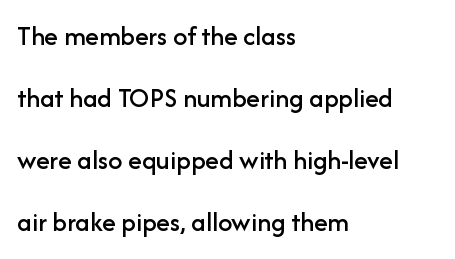
{"serif": "no", "italic": "no", "width": "normal", "stroke_contrast": "low", "x_height": "medium", "monospaced": "no", "underline": "no", "align": "left", "line_spacing": "loose", "line_spacing_ratio": 2.22, "letter_spacing": "normal", "letter_spacing_em": 0.0, "glyph_px": 28}
